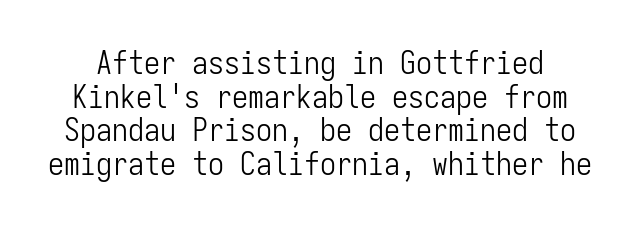
The face used here is monospaced, like something from a code editor. Type without underlining. The face used here is a sans, in the tradition of grotesques and geometrics. You can tell it's not italic because the verticals are truly vertical.
